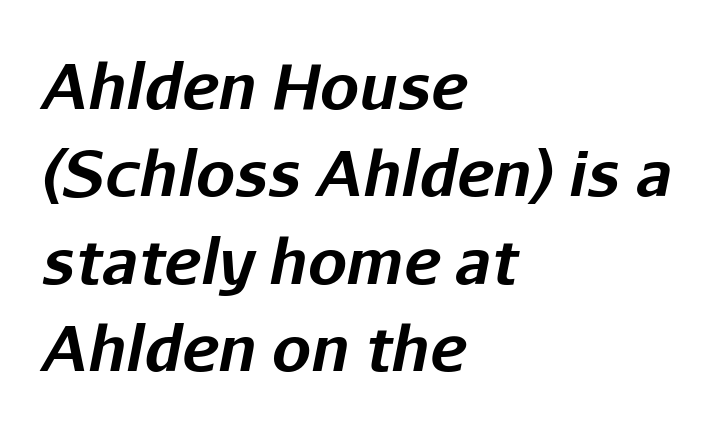
Character widths vary here, with narrow letters taking less room than wide ones. Observe the ordinary spacing: letters are neighbours, not strangers. What's the leading like? Ordinary, nothing unusual. This is oblique type, the kind used for emphasis or titles. Clear beneath every line of the passage. Typesetter's note: full bold, strokes at maximum text heaviness.
